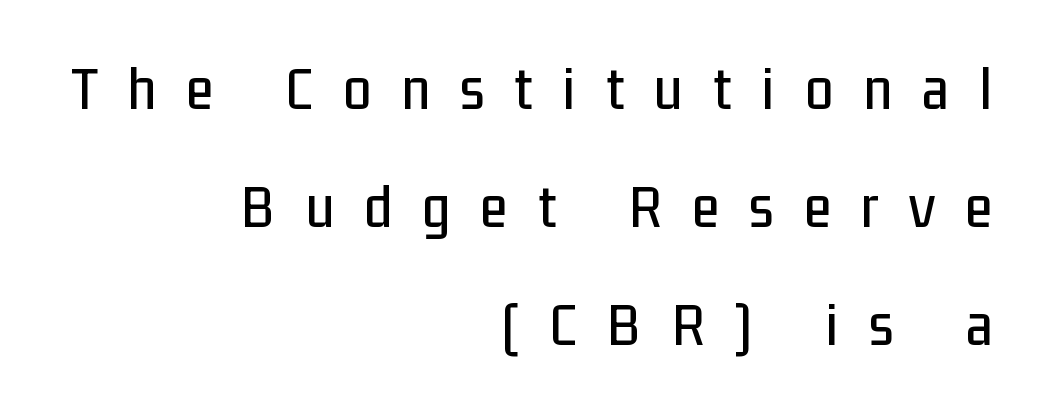
The image shows 63 px condensed sans-serif type, upright; set right-aligned, line spacing 1.87x, unusually wide letter spacing (+0.48 em), not underlined; low stroke contrast and a medium x-height.
